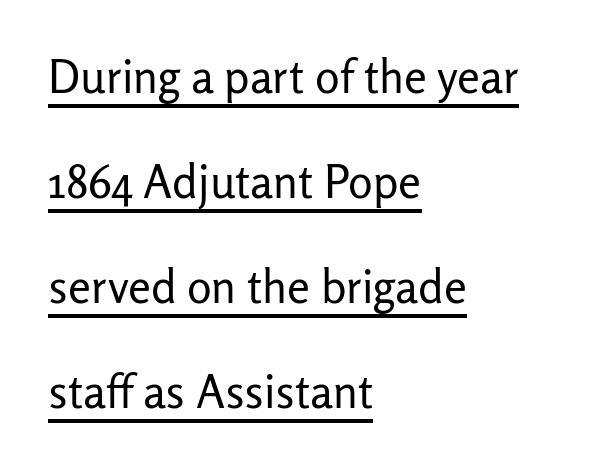
{"serif": "no", "italic": "no", "bold": "no", "weight": "regular", "width": "normal", "stroke_contrast": "low", "x_height": "medium", "monospaced": "no", "underline": "yes", "align": "left", "line_spacing": "loose", "line_spacing_ratio": 2.28, "letter_spacing": "normal", "letter_spacing_em": 0.0, "glyph_px": 46}
